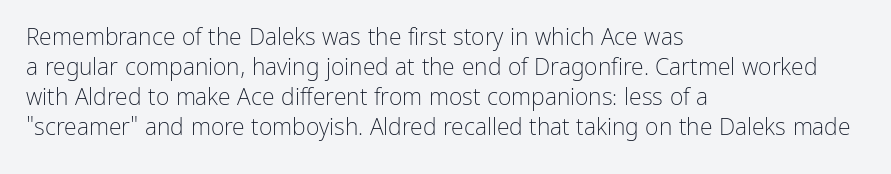
The image shows 23 px text type, upright; set left-aligned, normal line spacing (1.3x), normal letter spacing, not underlined.
